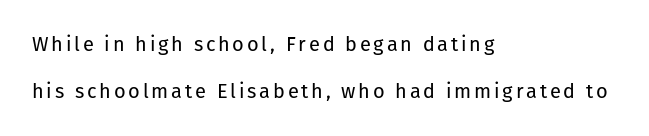
Q: Is the text bold? A: No.
Q: Is the text italic (slanted)? A: No, it is upright.
Q: Is the text underlined? A: No.
Q: How is the paragraph aligned? A: Left-aligned.
Q: Is the spacing between lines tight, normal or loose? A: Loose.
